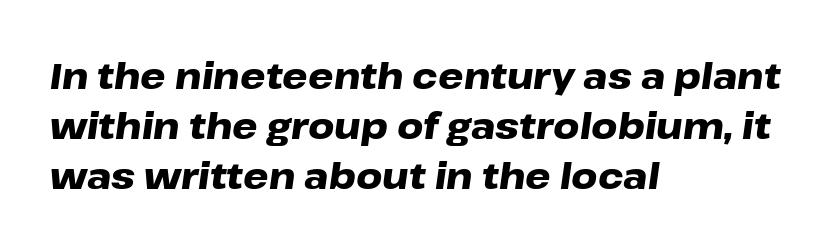
{"italic": "yes", "lean": "right", "slant_degrees": 8, "bold": "yes", "weight": "heavy", "width": "wide", "stroke_contrast": "low", "x_height": "medium", "monospaced": "no", "underline": "no", "align": "left", "line_spacing": "normal", "line_spacing_ratio": 1.39, "letter_spacing": "normal", "letter_spacing_em": 0.0, "glyph_px": 36}
